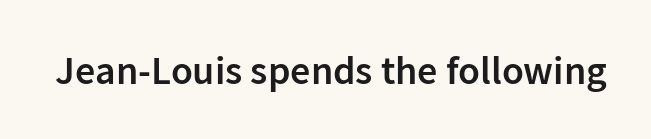
The image shows 40 px semibold sans-serif type, upright; set normal letter spacing, not underlined; low stroke contrast and a medium x-height.
